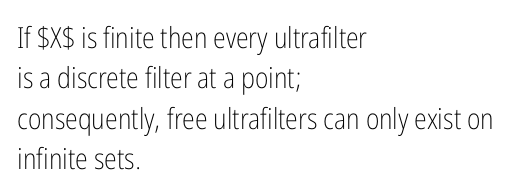
The characters are drawn with everyday or finer stroke widths. The passage shown is typed in a proportional face where columns would drift. The specimen reads as upright at a glance. Serifs: no, the terminals of the letterforms are clean. What stands out about the letter spacing? Nothing — it is the standard amount.
